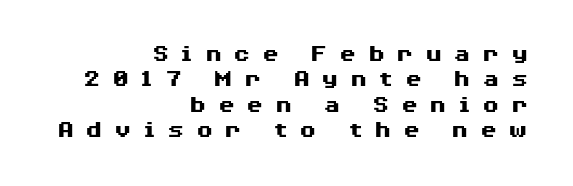
Descenders hang freely into open space. You could barely slide anything between these rows. These words are printed bold, with thick strokes throughout. Posture: upright roman. The type is letterspaced generously, with wide tracking.
